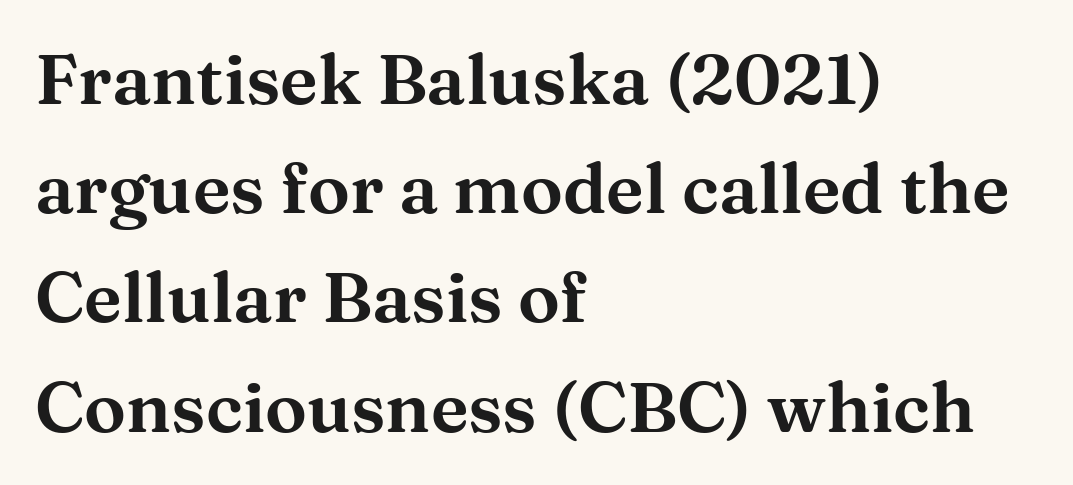
Q: Is the text italic (slanted)? A: No, it is upright.
Q: Is the typeface a serif or a sans-serif typeface? A: Serif.
Q: Is the text underlined? A: No.
Q: How is the paragraph aligned? A: Left-aligned.
Q: Is the spacing between letters normal or unusually wide? A: Normal.
Q: Is the spacing between lines tight, normal or loose? A: Normal.
Q: Width (condensed, normal, or wide)? A: Wide.
Q: Stroke contrast? A: Medium.
Q: x-height? A: Medium.
Q: Monospaced? A: No.
